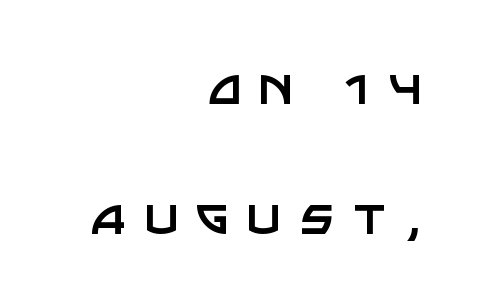
{"serif": "no", "italic": "no", "bold": "no", "weight": "regular", "width": "normal", "stroke_contrast": "low", "x_height": "large", "monospaced": "no", "underline": "no", "align": "right", "line_spacing": "loose", "line_spacing_ratio": 2.17, "letter_spacing": "wide", "letter_spacing_em": 0.29, "glyph_px": 60}
